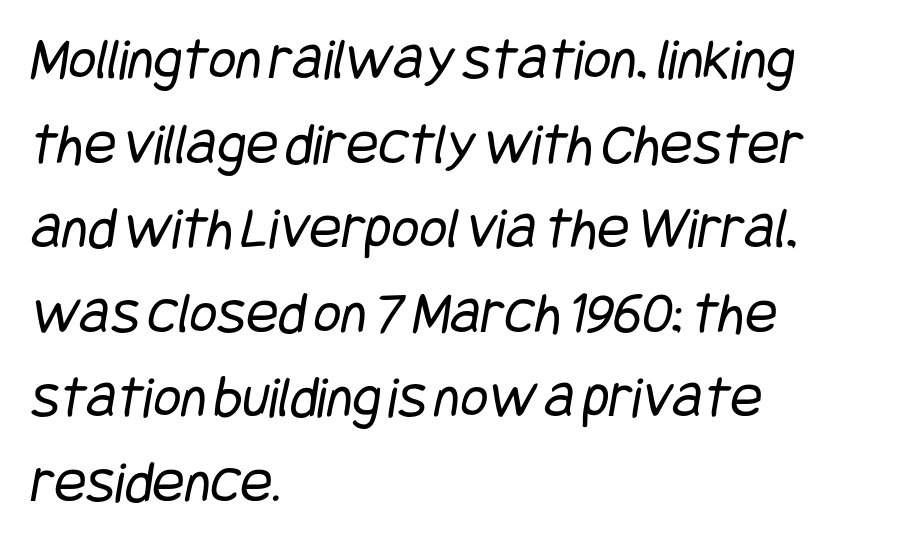
The image shows 60 px regular-weight, condensed sans-serif type; set left-aligned, normal line spacing (1.41x), normal letter spacing, not underlined; low stroke contrast and a large x-height.
